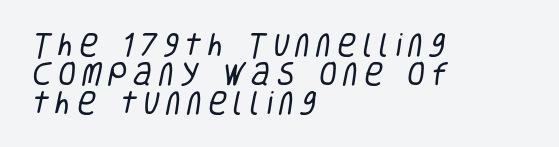
Q: Is the text bold? A: No.
Q: Is the text underlined? A: No.
Q: How is the paragraph aligned? A: Left-aligned.
Q: Is the spacing between letters normal or unusually wide? A: Unusually wide.
Q: Is the spacing between lines tight, normal or loose? A: Tight.
